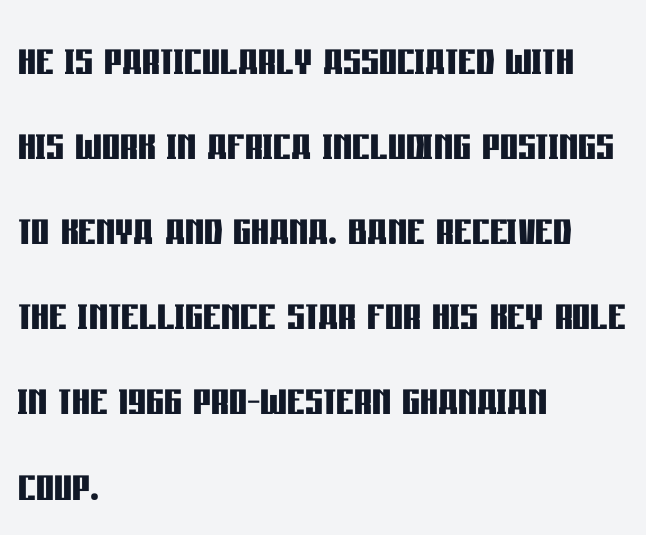
Q: Is the text bold? A: Yes.
Q: Is the text italic (slanted)? A: No, it is upright.
Q: Is the typeface a serif or a sans-serif typeface? A: Sans-serif.
Q: Is the text underlined? A: No.
Q: How is the paragraph aligned? A: Left-aligned.
Q: Is the spacing between letters normal or unusually wide? A: Normal.
Q: Is the spacing between lines tight, normal or loose? A: Normal.
Q: Width (condensed, normal, or wide)? A: Condensed.
Q: Stroke contrast? A: Low.
Q: x-height? A: Large.
Q: Monospaced? A: No.
